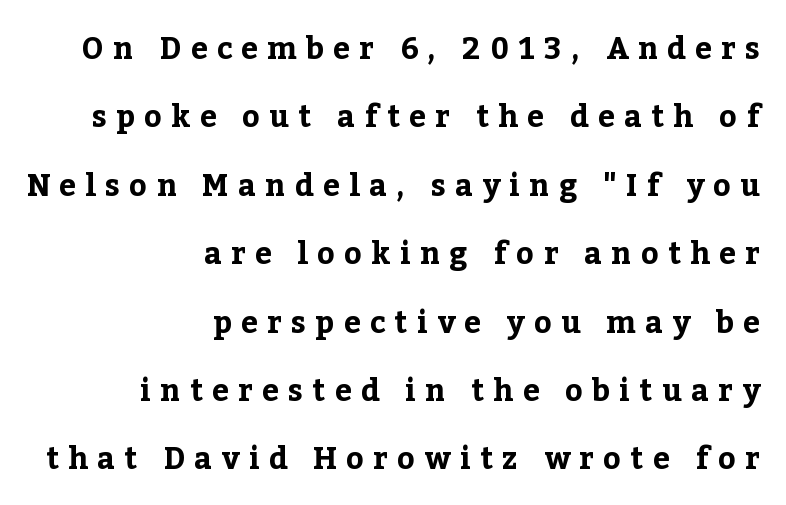
Q: Is the text bold? A: Yes.
Q: Is the text italic (slanted)? A: No, it is upright.
Q: Is the typeface a serif or a sans-serif typeface? A: Serif.
Q: Is the text underlined? A: No.
Q: How is the paragraph aligned? A: Right-aligned.
Q: Is the spacing between letters normal or unusually wide? A: Unusually wide.
Q: Is the spacing between lines tight, normal or loose? A: Loose.
Q: Width (condensed, normal, or wide)? A: Normal.
Q: Stroke contrast? A: Low.
Q: x-height? A: Medium.
Q: Monospaced? A: No.
